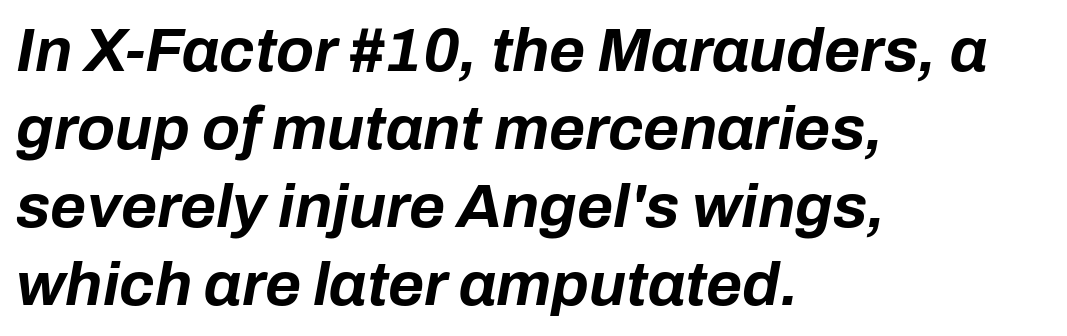
{"italic": "yes", "lean": "right", "slant_degrees": 10, "bold": "yes", "weight": "bold", "width": "normal", "stroke_contrast": "low", "x_height": "medium", "monospaced": "no", "underline": "no", "align": "left", "line_spacing": "normal", "line_spacing_ratio": 1.26, "letter_spacing": "normal", "letter_spacing_em": 0.0, "glyph_px": 62}
